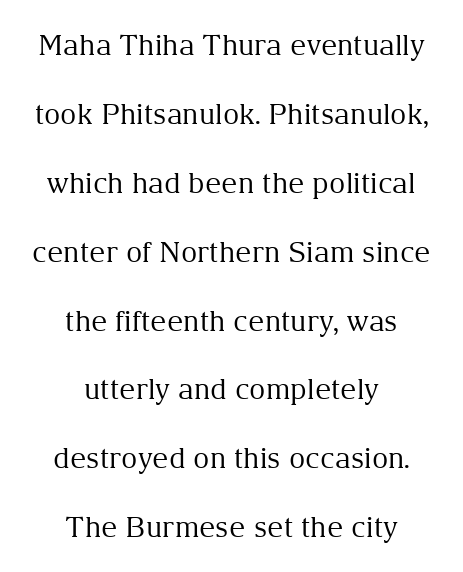
The image shows 28 px regular-weight serif type, upright; set centered, loose line spacing (2.46x), normal letter spacing, not underlined; medium stroke contrast and a medium x-height.
